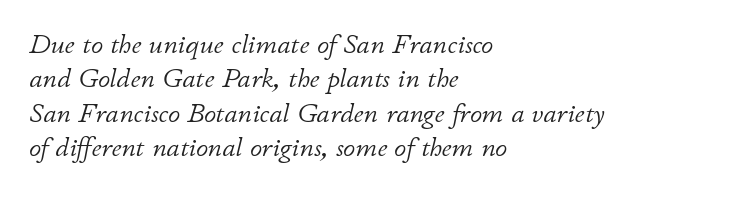
The image shows 27 px text type, italic (leaning right); set left-aligned, normal line spacing (1.27x), normal letter spacing, not underlined.
